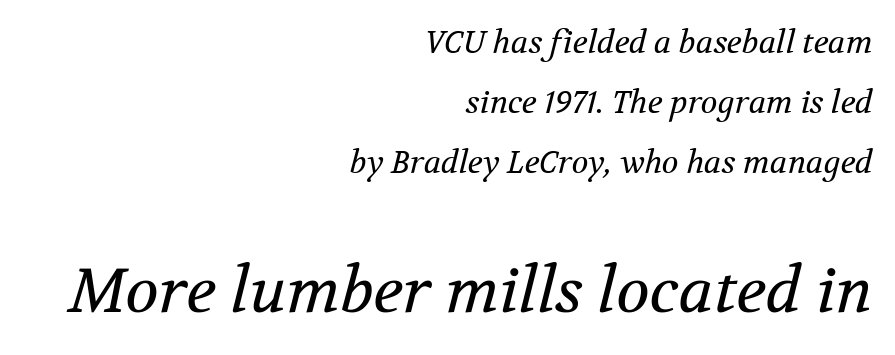
The image shows 62 px regular-weight serif type, italic (leaning right); set right-aligned, loose line spacing (1.93x), normal letter spacing, not underlined; the second (bottom) block is 2.0x larger; medium stroke contrast and a medium x-height.
